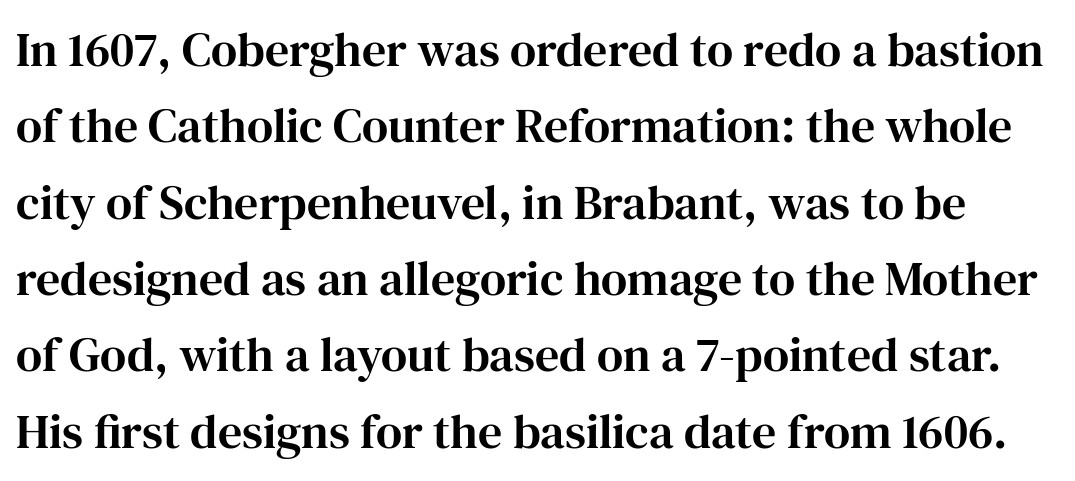
Regular leading. Stroke terminals: seriffed. Do the characters align in a grid? No, the font is proportional. Letters rest on an invisible, unmarked baseline. Ordinary non-slanted type is in use. The letterforms sit shoulder to shoulder at normal distance.
